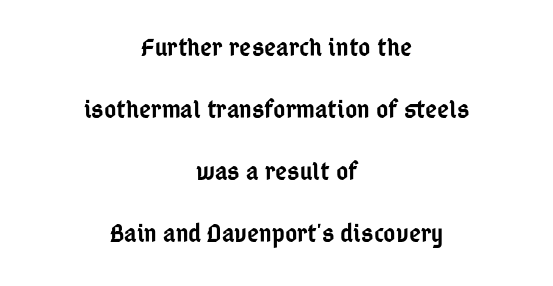
Q: Is the text bold? A: Semi-bold.
Q: Is the text italic (slanted)? A: No, it is upright.
Q: Is the text underlined? A: No.
Q: How is the paragraph aligned? A: Centered.
Q: Is the spacing between letters normal or unusually wide? A: Normal.
Q: Is the spacing between lines tight, normal or loose? A: Loose.
